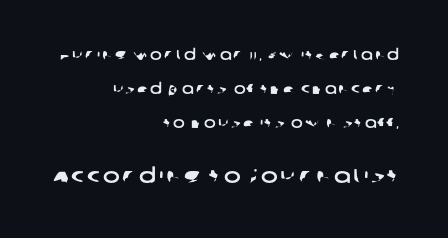
The image shows 20 px text type; set right-aligned, loose line spacing (2.43x), not underlined; the second (bottom) block is 1.43x larger.
